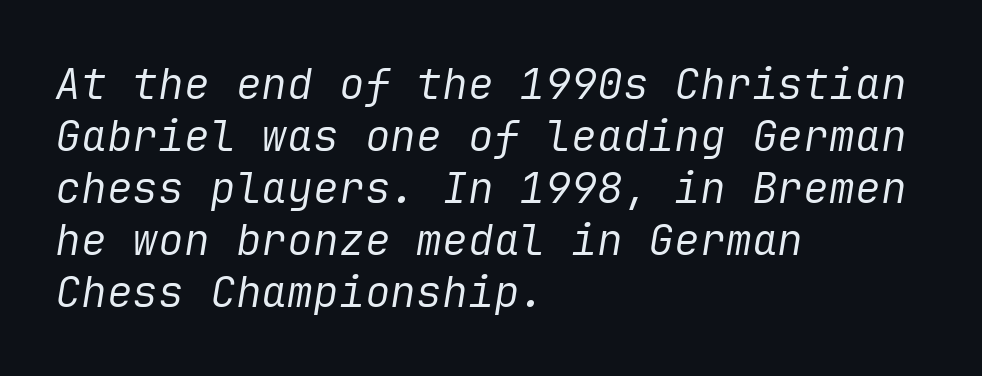
The image shows 43 px regular-weight type, italic (leaning right); set left-aligned, line spacing 1.21x, normal letter spacing, not underlined; low stroke contrast and a medium x-height.
